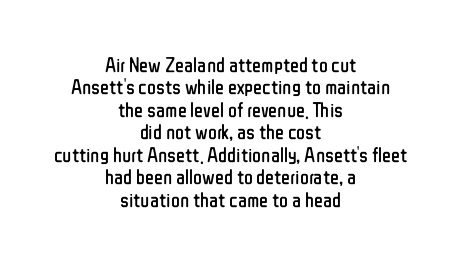
Q: Is the text bold? A: No.
Q: Is the text italic (slanted)? A: No, it is upright.
Q: Is the text underlined? A: No.
Q: How is the paragraph aligned? A: Centered.
Q: Is the spacing between letters normal or unusually wide? A: Normal.
Q: Is the spacing between lines tight, normal or loose? A: Tight.
